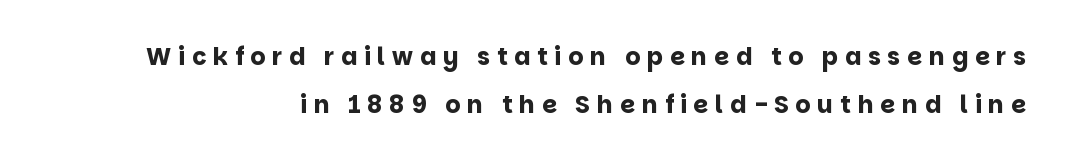
A bare baseline throughout the passage. Pretty heavy lettering here — definitely bold. Spacing between characters has been opened up far beyond the box default. Interline gaps are noticeably wide in this sample.
